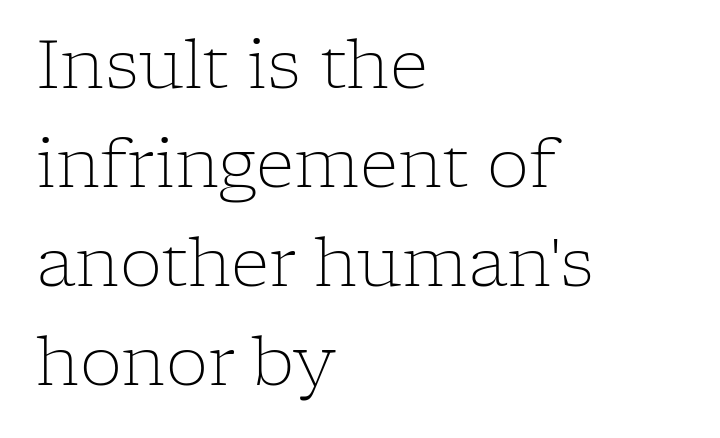
The image shows 67 px light serif type, upright; set left-aligned, normal line spacing (1.48x), normal letter spacing, not underlined; low stroke contrast and a medium x-height.
